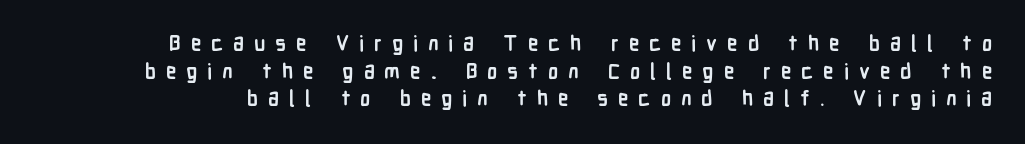
{"italic": "no", "bold": "yes", "underline": "no", "line_spacing": "normal", "line_spacing_ratio": 1.32, "letter_spacing": "wide", "letter_spacing_em": 0.47, "glyph_px": 21}
